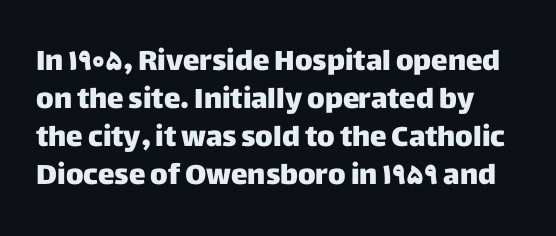
The image shows 28 px sans-serif type, upright; set normal line spacing (1.36x), normal letter spacing, not underlined; low stroke contrast and a large x-height.
